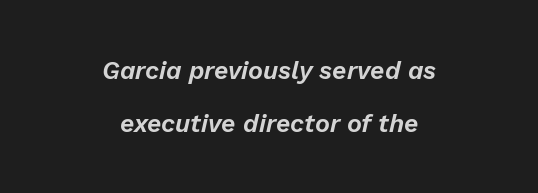
This rendering uses center alignment, leaving both contours irregular but symmetric. Letters rest on an invisible, unmarked baseline. Every character sits at an angle, as italics do. Leading: increased.
